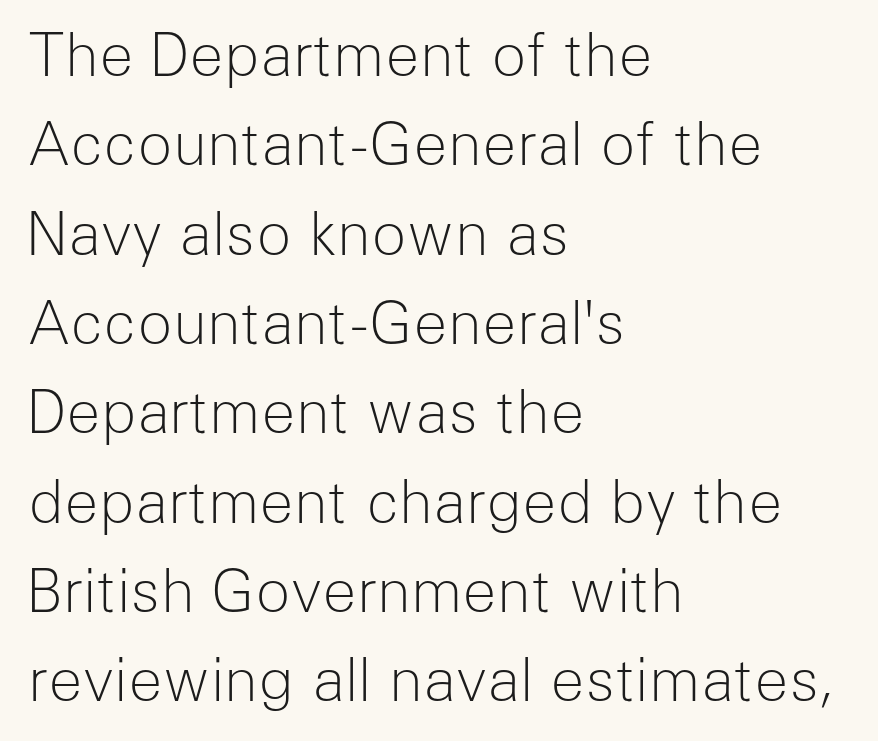
{"serif": "no", "italic": "no", "bold": "no", "weight": "light", "width": "normal", "stroke_contrast": "low", "x_height": "medium", "monospaced": "no", "underline": "no", "align": "left", "line_spacing": "normal", "line_spacing_ratio": 1.54, "letter_spacing": "normal", "letter_spacing_em": 0.0, "glyph_px": 58}
